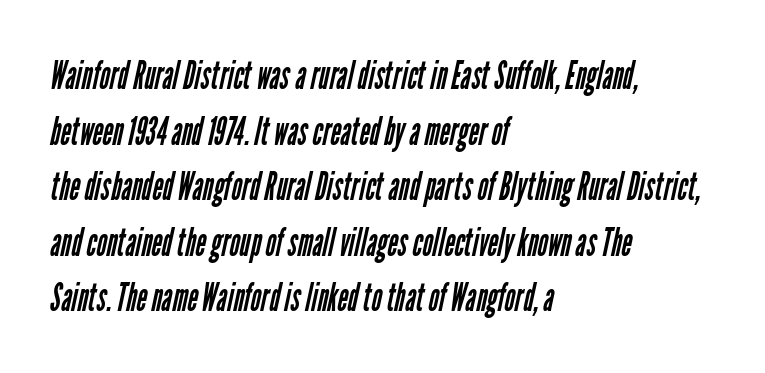
Q: Is the text bold? A: No.
Q: Is the typeface a serif or a sans-serif typeface? A: Sans-serif.
Q: Is the text underlined? A: No.
Q: How is the paragraph aligned? A: Left-aligned.
Q: Is the spacing between letters normal or unusually wide? A: Normal.
Q: Is the spacing between lines tight, normal or loose? A: Normal.
Q: Width (condensed, normal, or wide)? A: Condensed.
Q: Stroke contrast? A: Low.
Q: x-height? A: Medium.
Q: Monospaced? A: No.
